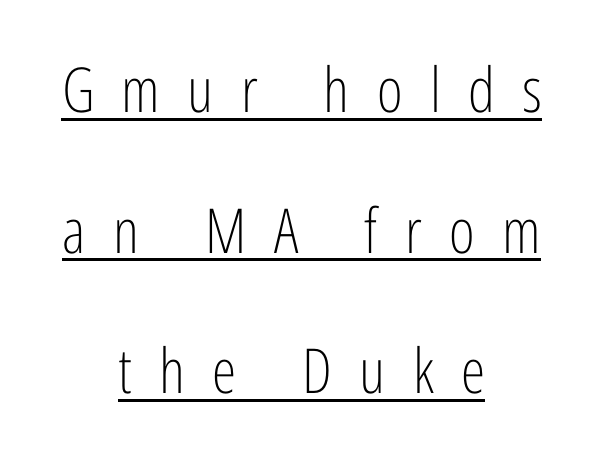
{"serif": "no", "italic": "no", "bold": "no", "weight": "light", "width": "condensed", "stroke_contrast": "low", "x_height": "medium", "monospaced": "no", "underline": "yes", "align": "center", "line_spacing": "loose", "line_spacing_ratio": 2.27, "letter_spacing": "wide", "letter_spacing_em": 0.44, "glyph_px": 62}
